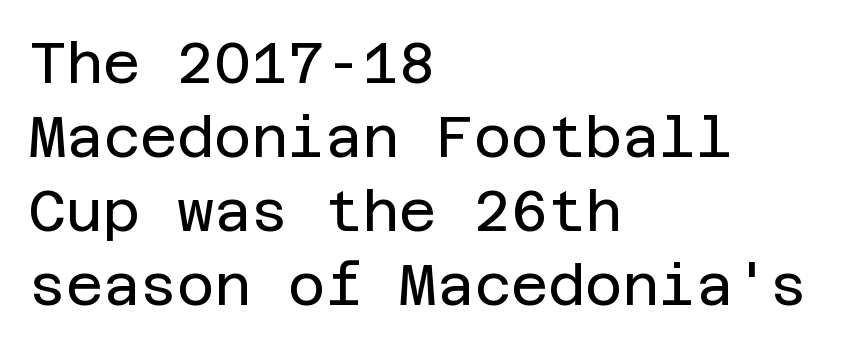
Decoration check: the copy has no underline. This sample uses a sans-serif face. Tracking value appears to be zero — textbook default spacing. Posture: straight, roman, zero tilt. Horizontal bands of white between lines are of average thickness. Teacher's note: observe the even left margin — that is flush-left alignment.
